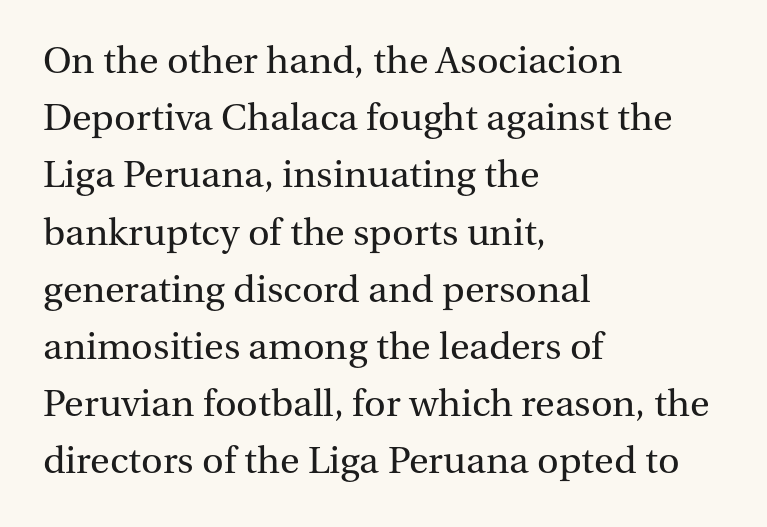
The image shows 40 px regular-weight serif type, upright; set left-aligned, normal line spacing (1.43x), normal letter spacing, not underlined; medium stroke contrast and a medium x-height.
